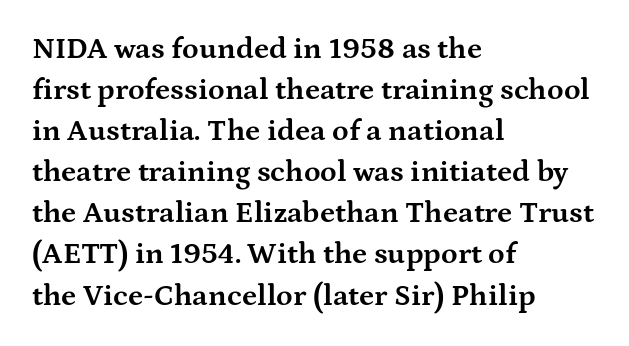
The specimen reads as upright at a glance. Stroke terminals: seriffed. Just letters on the line, the space beneath them empty. The setting favours the left margin, as ordinary paragraphs usually do. Observe the ordinary spacing: letters are neighbours, not strangers. Each letter keeps its own natural width here, so spacing adapts to shape.
